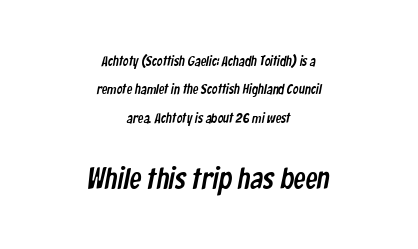
Q: Is the typeface a serif or a sans-serif typeface? A: Sans-serif.
Q: Is the text underlined? A: No.
Q: How is the paragraph aligned? A: Centered.
Q: Is the spacing between letters normal or unusually wide? A: Normal.
Q: Is the spacing between lines tight, normal or loose? A: Loose.
Q: Which block of text is set in a larger size, the first (top) or the second (bottom)? A: The second (bottom) one.
Q: Width (condensed, normal, or wide)? A: Condensed.
Q: Stroke contrast? A: Low.
Q: x-height? A: Medium.
Q: Monospaced? A: No.
